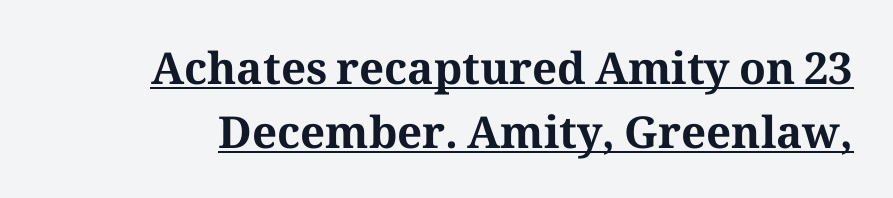
Q: Is the text bold? A: Yes.
Q: Is the text italic (slanted)? A: No, it is upright.
Q: Is the typeface a serif or a sans-serif typeface? A: Serif.
Q: Is the text underlined? A: Yes.
Q: Is the spacing between letters normal or unusually wide? A: Normal.
Q: Is the spacing between lines tight, normal or loose? A: Normal.
Q: Width (condensed, normal, or wide)? A: Normal.
Q: Stroke contrast? A: Medium.
Q: x-height? A: Medium.
Q: Monospaced? A: No.
